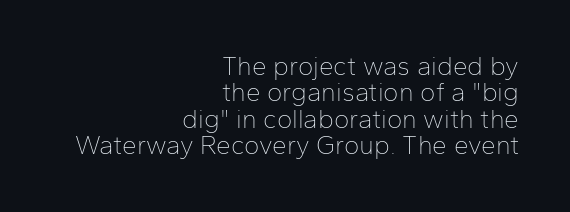
The image shows 26 px text type, upright; set right-aligned, tight line spacing (1.01x), normal letter spacing, not underlined.
